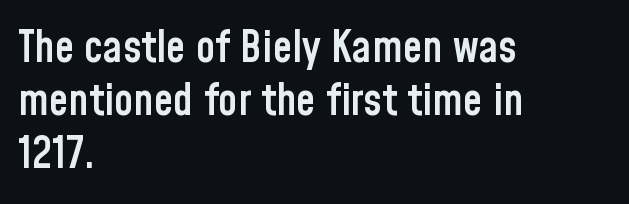
The image shows 44 px semibold, condensed sans-serif type, upright; set left-aligned, line spacing 1.2x, normal letter spacing, not underlined; low stroke contrast and a medium x-height.
